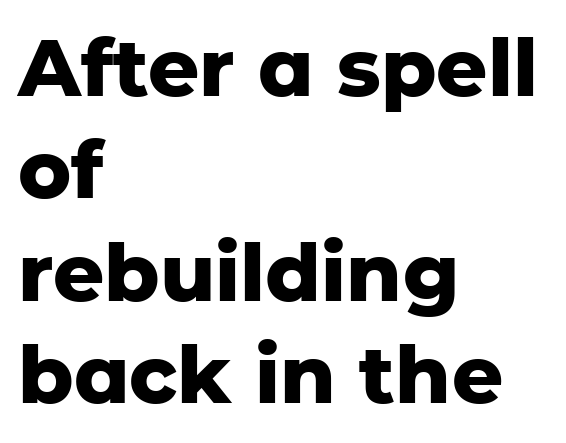
The image shows 80 px heavy sans-serif type, upright; set left-aligned, normal line spacing (1.28x), normal letter spacing, not underlined; low stroke contrast and a medium x-height.
